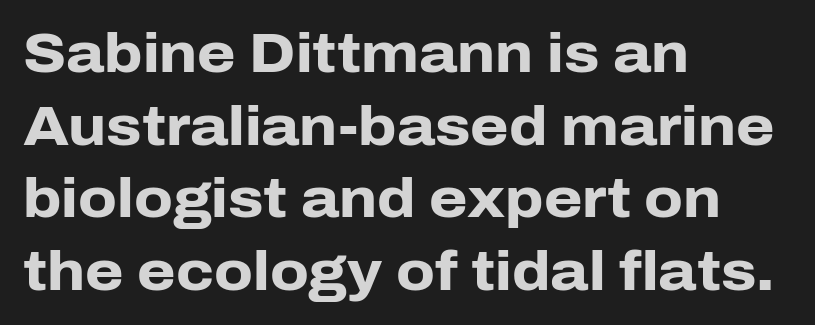
Q: Is the text bold? A: Yes.
Q: Is the text italic (slanted)? A: No, it is upright.
Q: Is the typeface a serif or a sans-serif typeface? A: Sans-serif.
Q: Is the text underlined? A: No.
Q: How is the paragraph aligned? A: Left-aligned.
Q: Is the spacing between letters normal or unusually wide? A: Normal.
Q: Is the spacing between lines tight, normal or loose? A: Normal.
Q: Width (condensed, normal, or wide)? A: Normal.
Q: Stroke contrast? A: Low.
Q: x-height? A: Medium.
Q: Monospaced? A: No.
